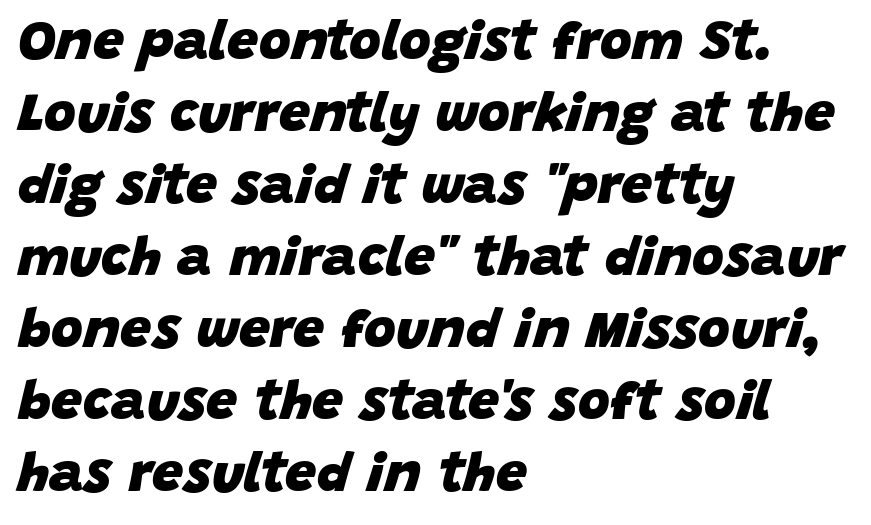
Q: Is the text bold? A: Yes.
Q: Is the text italic (slanted)? A: Yes, it leans right by about 15 degrees.
Q: Is the text underlined? A: No.
Q: How is the paragraph aligned? A: Left-aligned.
Q: Is the spacing between letters normal or unusually wide? A: Normal.
Q: Is the spacing between lines tight, normal or loose? A: Normal.
Q: Width (condensed, normal, or wide)? A: Normal.
Q: Stroke contrast? A: Low.
Q: x-height? A: Large.
Q: Monospaced? A: No.
